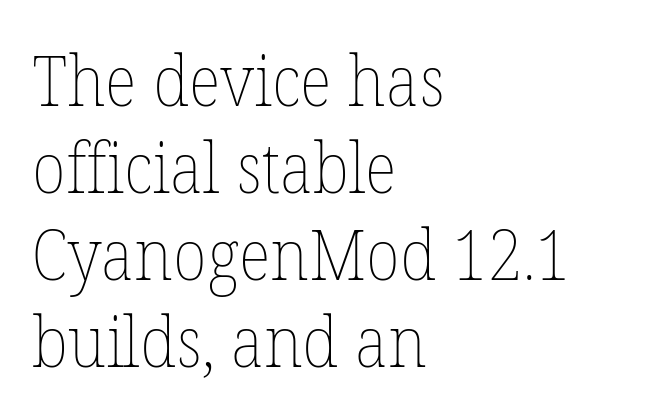
The horizontal fit of the characters is conventional and even. The face used here is proportionally spaced, like ordinary book or web type. Compared with a centered layout, this one pins lines to the left instead. Is the type heavy? It reads as light-to-regular instead. Rendered with straight, roman letterforms. Reading down the column, the eye jumps a familiar distance to each next line.
